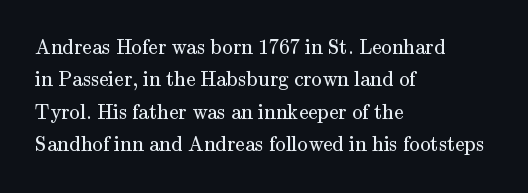
The image shows 21 px text type, upright; set left-aligned, normal line spacing (1.54x), normal letter spacing, not underlined.
